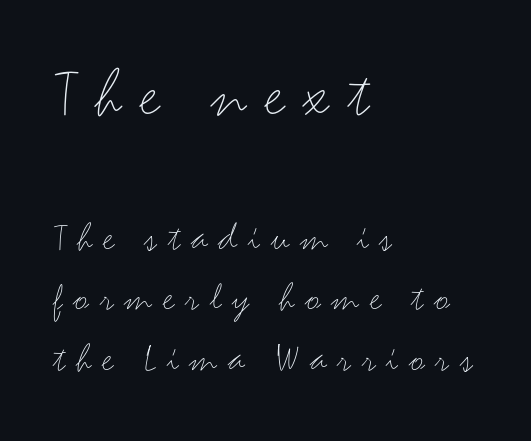
Does the leading feel generous? No, just average. Is this a fixed-width face? No — the glyphs have proportional, varying widths. Nothing sits at the stroke ends, so this counts as sans-serif. The strokes are not fattened; the text isn't bold.
